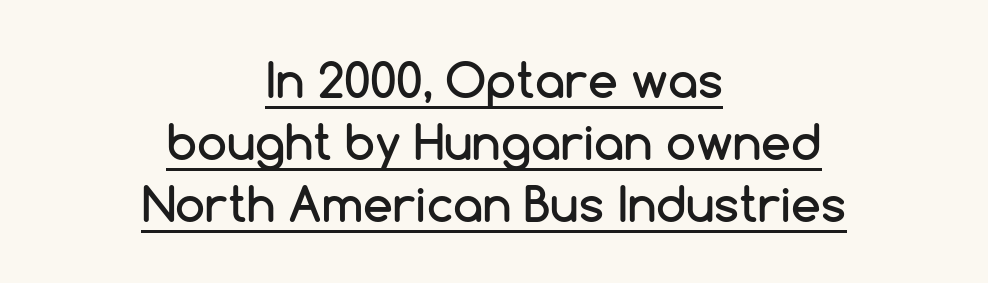
The image shows 48 px sans-serif type, upright; set centered, normal line spacing (1.29x), normal letter spacing, underlined; low stroke contrast and a medium x-height.
